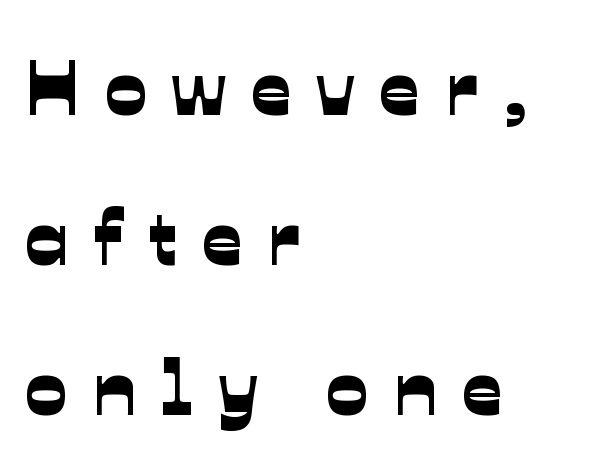
The image shows 79 px sans-serif type; set left-aligned, loose line spacing (1.9x), unusually wide letter spacing (+0.32 em), not underlined; low stroke contrast and a medium x-height.
